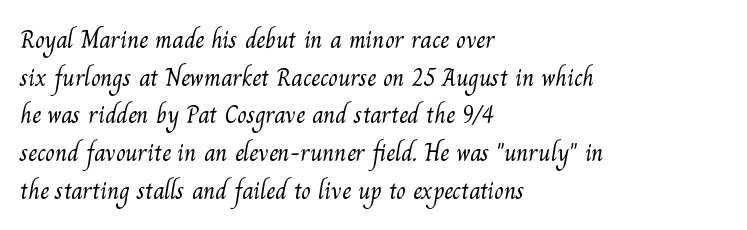
Caption: face not bold, strokes unweighted. Leftover space on each line is placed entirely after the last word. Nobody touched the tracking dial on this one. The leading is moderate, giving the passage an even texture.
